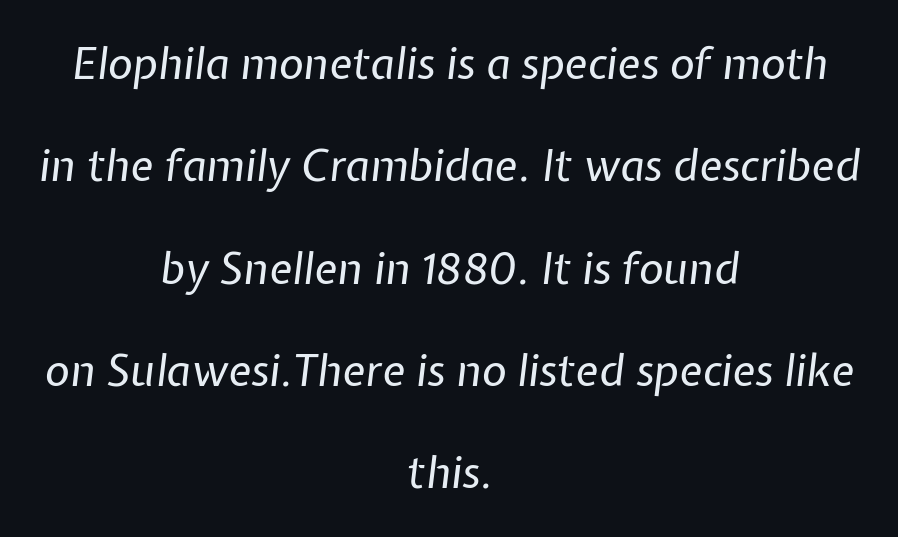
Q: Is the text bold? A: No.
Q: Is the text italic (slanted)? A: Yes, it leans right by about 7 degrees.
Q: Is the text underlined? A: No.
Q: How is the paragraph aligned? A: Centered.
Q: Is the spacing between letters normal or unusually wide? A: Normal.
Q: Is the spacing between lines tight, normal or loose? A: Loose.
Q: Width (condensed, normal, or wide)? A: Normal.
Q: Stroke contrast? A: Low.
Q: x-height? A: Medium.
Q: Monospaced? A: No.
